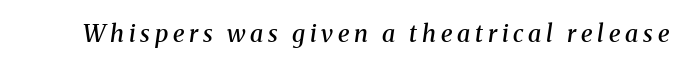
Q: Is the text bold? A: Semi-bold.
Q: Is the text italic (slanted)? A: Yes, it leans right by about 8 degrees.
Q: Is the text underlined? A: No.
Q: Is the spacing between letters normal or unusually wide? A: Unusually wide.
